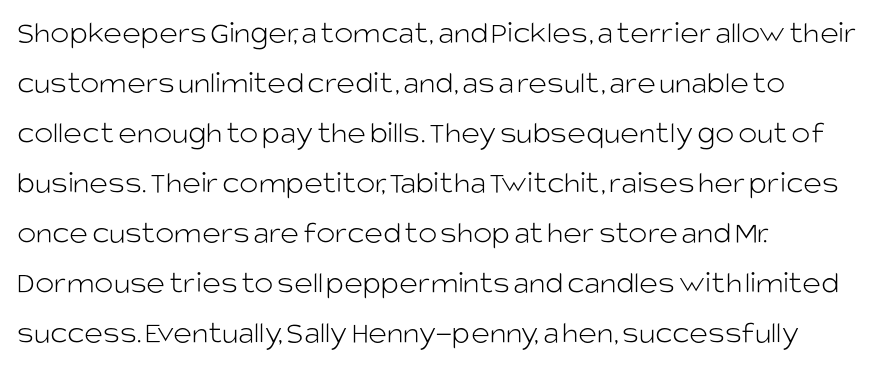
In terms of leading, this rendering sits right in the middle. The strip under each line holds only bare page. Serifs: no, the terminals of the letterforms are clean. Alignment: flush left. The letterforms sit shoulder to shoulder at normal distance.
